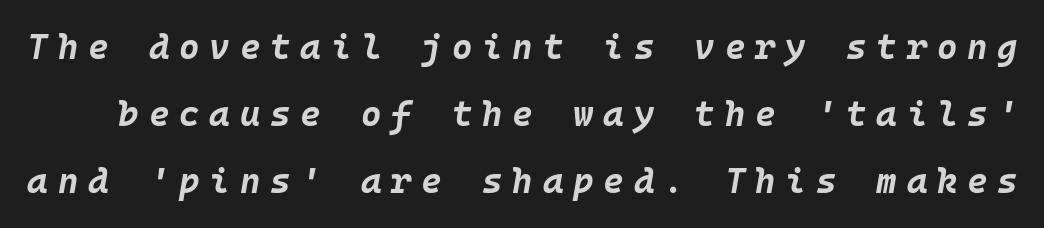
Q: Is the text bold? A: Yes.
Q: Is the text italic (slanted)? A: Yes, it leans right by about 10 degrees.
Q: Is the text underlined? A: No.
Q: Is the spacing between letters normal or unusually wide? A: Unusually wide.
Q: Is the spacing between lines tight, normal or loose? A: Loose.
Q: Width (condensed, normal, or wide)? A: Normal.
Q: Stroke contrast? A: Low.
Q: x-height? A: Large.
Q: Monospaced? A: Yes.
